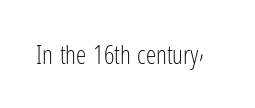
A roman cut, with each character standing at attention. Decoration check: the copy has no underline. The gaps between neighbouring characters are ordinary and unremarkable. Bold? No — there's no thickening of the strokes.
